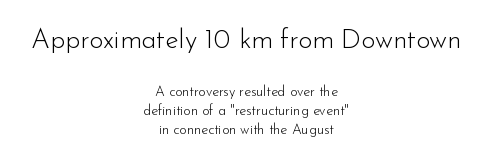
The image shows 27 px text type, upright; set centered, normal line spacing (1.36x), normal letter spacing, not underlined; the first (top) block is 1.93x larger.
